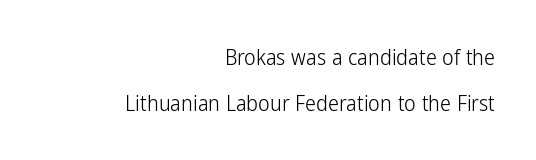
Q: Is the text bold? A: No.
Q: Is the text italic (slanted)? A: No, it is upright.
Q: Is the text underlined? A: No.
Q: How is the paragraph aligned? A: Right-aligned.
Q: Is the spacing between letters normal or unusually wide? A: Normal.
Q: Is the spacing between lines tight, normal or loose? A: Loose.
